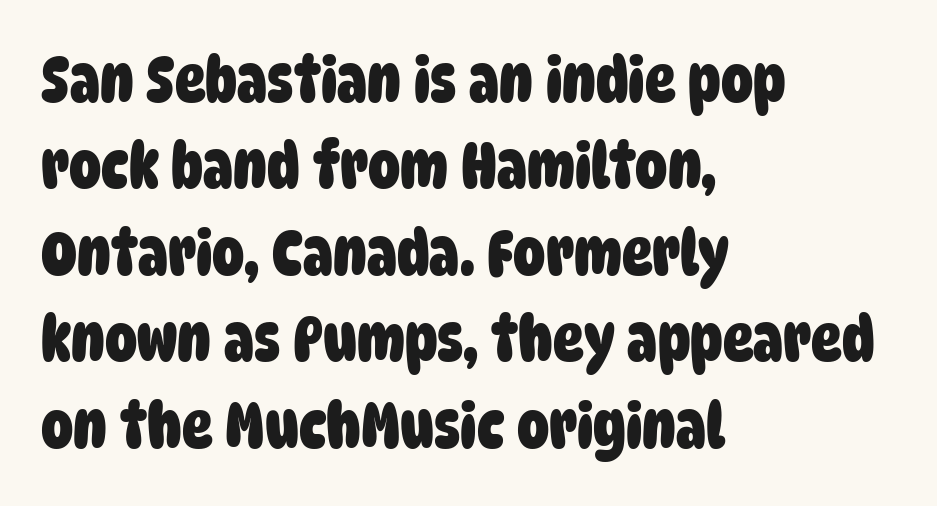
Q: Is the text bold? A: Yes.
Q: Is the typeface a serif or a sans-serif typeface? A: Sans-serif.
Q: Is the text underlined? A: No.
Q: How is the paragraph aligned? A: Left-aligned.
Q: Is the spacing between letters normal or unusually wide? A: Normal.
Q: Is the spacing between lines tight, normal or loose? A: Normal.
Q: Width (condensed, normal, or wide)? A: Condensed.
Q: Stroke contrast? A: Low.
Q: x-height? A: Large.
Q: Monospaced? A: No.
